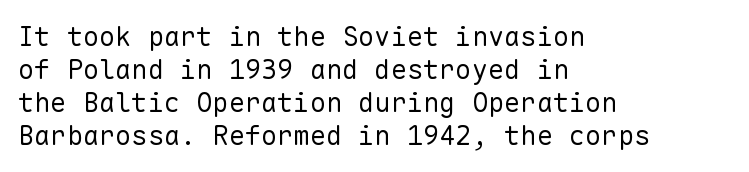
The image shows 27 px text type, upright; set left-aligned, line spacing 1.22x, normal letter spacing, not underlined.
